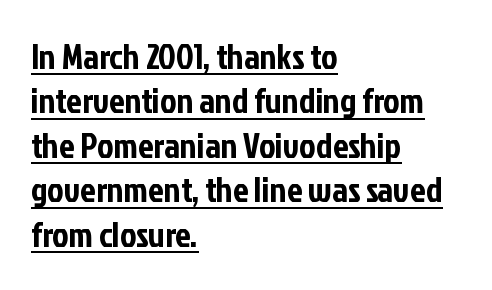
{"serif": "no", "italic": "no", "width": "condensed", "stroke_contrast": "low", "x_height": "medium", "monospaced": "no", "underline": "yes", "align": "left", "line_spacing": "normal", "line_spacing_ratio": 1.27, "letter_spacing": "normal", "letter_spacing_em": 0.0, "glyph_px": 35}
